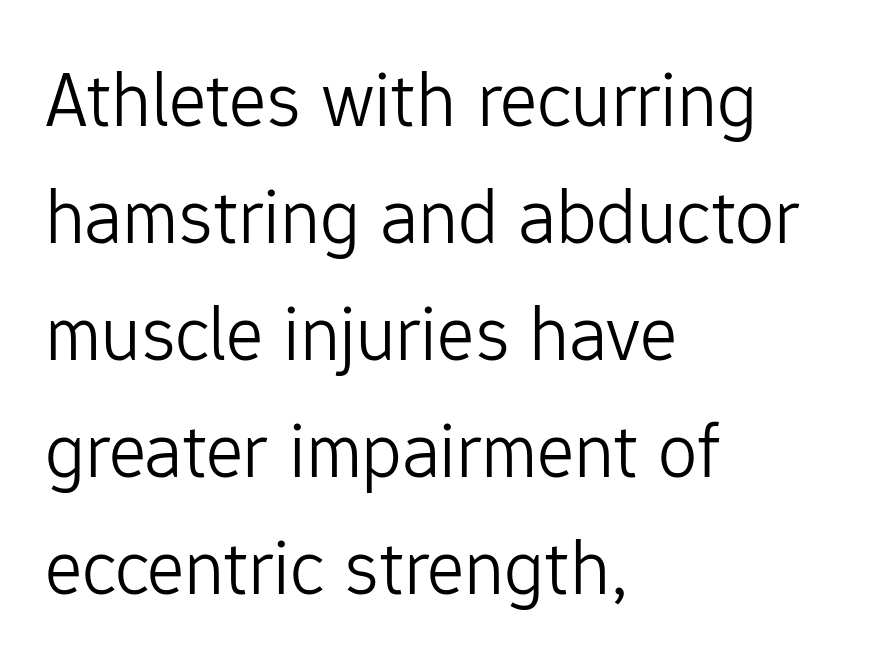
The image shows 79 px light sans-serif type, upright; set left-aligned, normal line spacing (1.48x), normal letter spacing, not underlined; low stroke contrast and a medium x-height.
